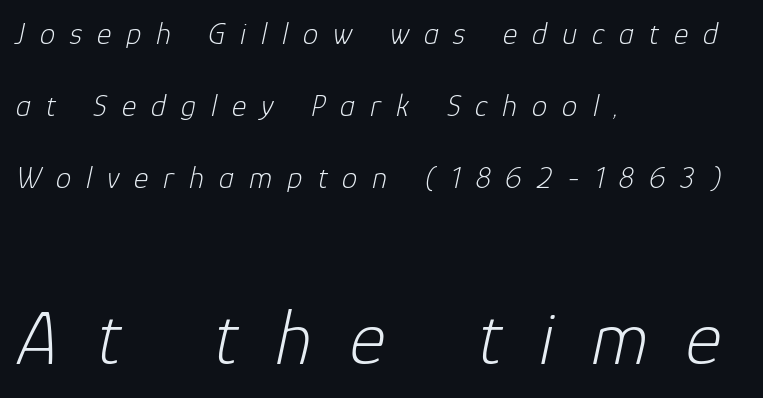
The lower block of text is set noticeably larger than the block above it. Descenders hang freely into open space. You could only call the tracking loose — the letters float apart. You could not count columns in this text — the font is proportionally spaced. The letters look calm and open, with moderate or lighter stems. The lines are spread far apart with generous leading.
